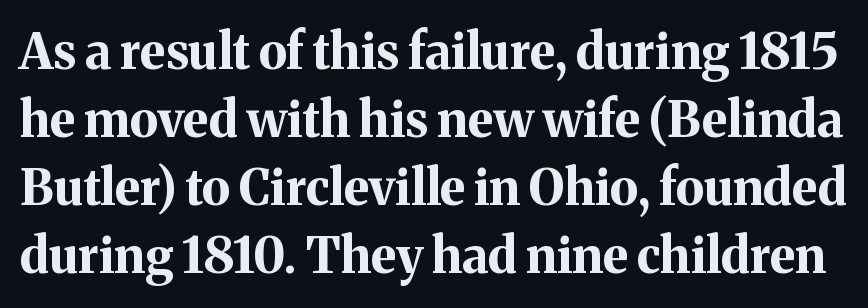
The image shows 49 px bold serif type, upright; set normal line spacing (1.39x), normal letter spacing, not underlined; medium stroke contrast and a medium x-height.
